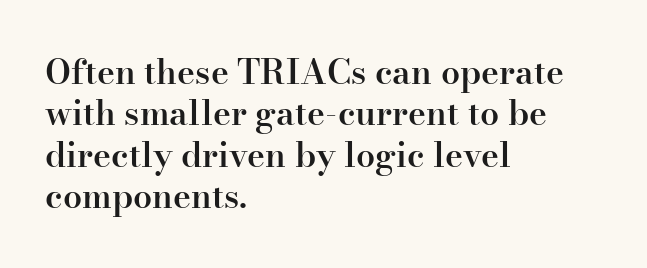
The image shows 34 px semibold serif type, upright; set left-aligned, line spacing 1.22x, normal letter spacing, not underlined; high stroke contrast and a small x-height.
